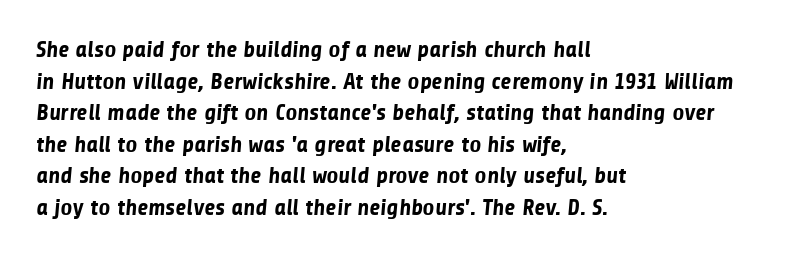
The image shows 23 px bold type; set left-aligned, normal line spacing (1.37x), normal letter spacing, not underlined.
